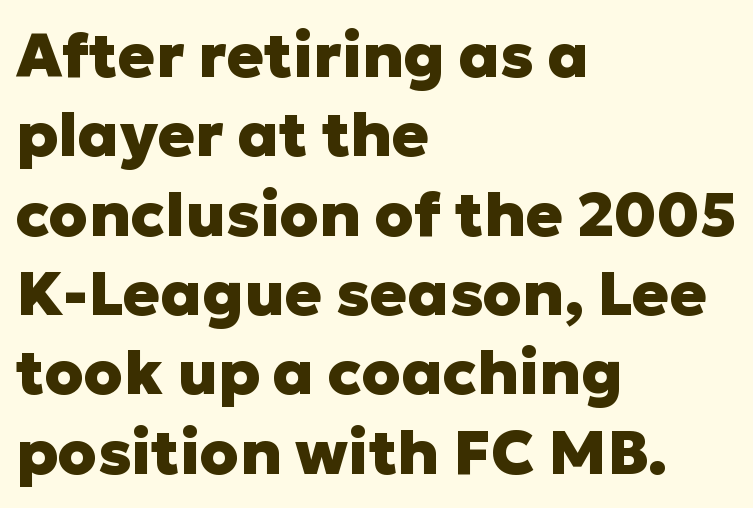
{"serif": "no", "italic": "no", "bold": "yes", "weight": "heavy", "width": "normal", "stroke_contrast": "low", "x_height": "medium", "monospaced": "no", "underline": "no", "align": "left", "line_spacing": "normal", "line_spacing_ratio": 1.28, "letter_spacing": "normal", "letter_spacing_em": 0.0, "glyph_px": 62}
